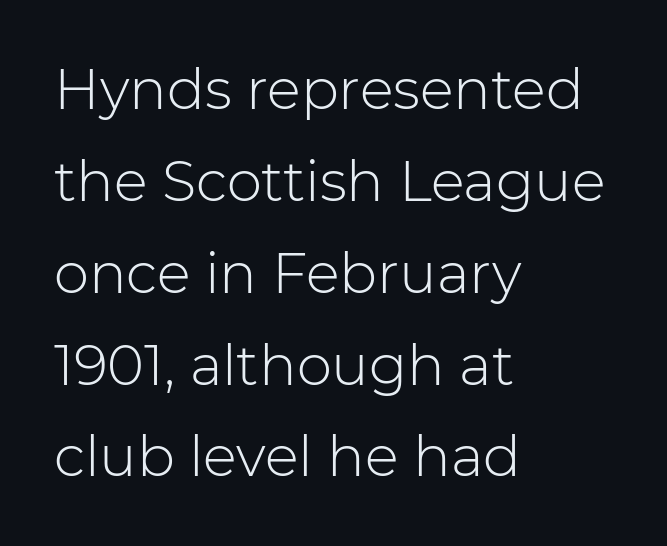
The image shows 56 px light sans-serif type, upright; set left-aligned, normal line spacing (1.64x), normal letter spacing, not underlined; low stroke contrast and a medium x-height.
